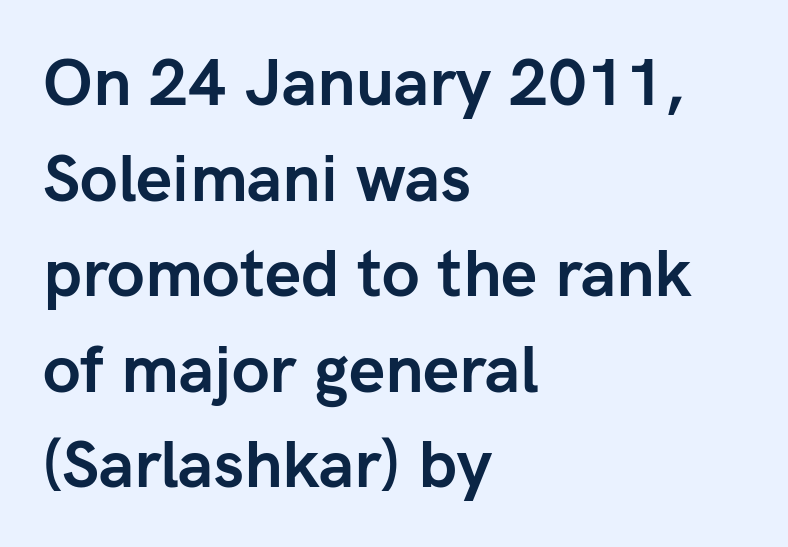
Tracking value appears to be zero — textbook default spacing. A dark, heavy texture on the line: the type is bold. Spacing verdict: proportional, widths tailored to each character. This sample uses a sans-serif face. The vertical gap from one line to the next is medium. Tall strokes in this sample are plumb rather than angled.
